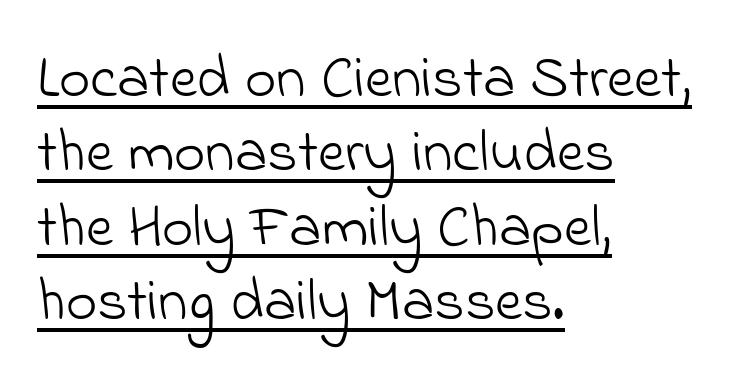
Q: Is the text bold? A: No.
Q: Is the typeface a serif or a sans-serif typeface? A: Sans-serif.
Q: Is the text underlined? A: Yes.
Q: How is the paragraph aligned? A: Left-aligned.
Q: Is the spacing between letters normal or unusually wide? A: Normal.
Q: Width (condensed, normal, or wide)? A: Normal.
Q: Stroke contrast? A: Low.
Q: x-height? A: Small.
Q: Monospaced? A: No.
